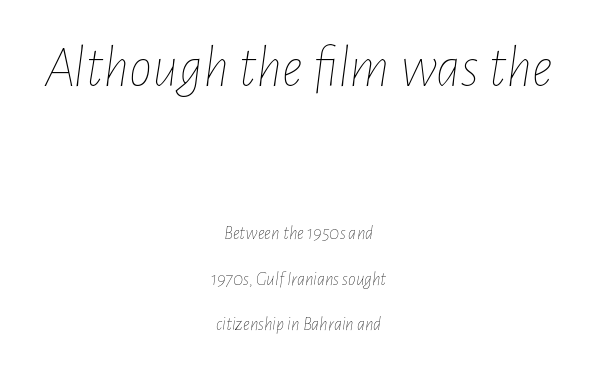
Q: Is the text bold? A: No.
Q: Is the text italic (slanted)? A: Yes, it leans right by about 7 degrees.
Q: Is the text underlined? A: No.
Q: How is the paragraph aligned? A: Centered.
Q: Is the spacing between letters normal or unusually wide? A: Normal.
Q: Is the spacing between lines tight, normal or loose? A: Loose.
Q: Which block of text is set in a larger size, the first (top) or the second (bottom)? A: The first (top) one.
Q: Width (condensed, normal, or wide)? A: Condensed.
Q: Stroke contrast? A: Low.
Q: x-height? A: Medium.
Q: Monospaced? A: No.
